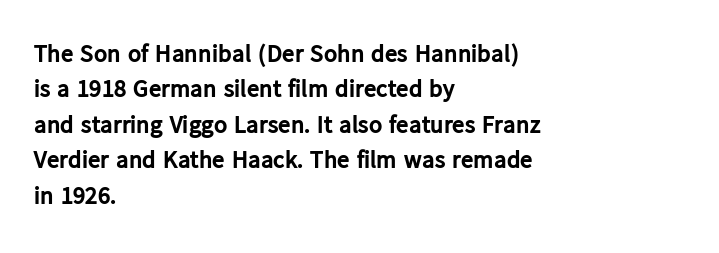
Q: Is the text bold? A: Yes.
Q: Is the text italic (slanted)? A: No, it is upright.
Q: Is the text underlined? A: No.
Q: How is the paragraph aligned? A: Left-aligned.
Q: Is the spacing between letters normal or unusually wide? A: Normal.
Q: Is the spacing between lines tight, normal or loose? A: Normal.
